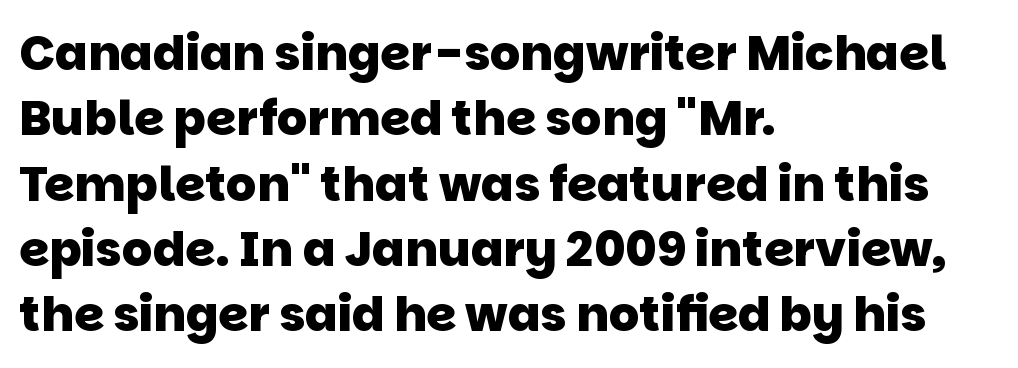
Q: Is the text bold? A: Yes.
Q: Is the typeface a serif or a sans-serif typeface? A: Sans-serif.
Q: Is the text underlined? A: No.
Q: How is the paragraph aligned? A: Left-aligned.
Q: Is the spacing between letters normal or unusually wide? A: Normal.
Q: Is the spacing between lines tight, normal or loose? A: Normal.
Q: Width (condensed, normal, or wide)? A: Normal.
Q: Stroke contrast? A: Low.
Q: x-height? A: Large.
Q: Monospaced? A: No.
